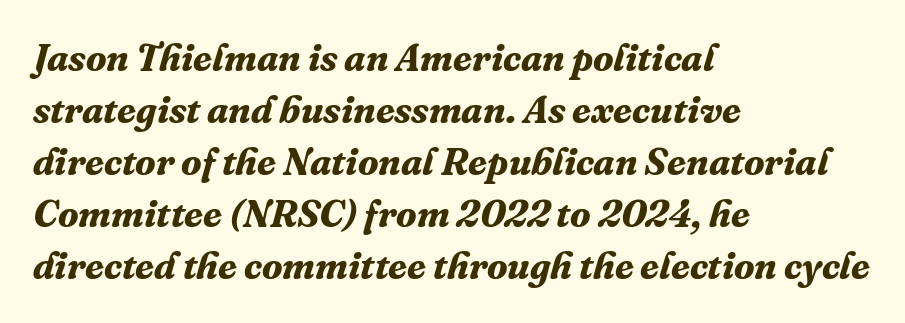
{"serif": "yes", "italic": "yes", "lean": "right", "slant_degrees": 16, "bold": "yes", "weight": "bold", "width": "normal", "stroke_contrast": "medium", "x_height": "medium", "monospaced": "no", "underline": "no", "align": "left", "line_spacing": "normal", "line_spacing_ratio": 1.37, "letter_spacing": "normal", "letter_spacing_em": 0.0, "glyph_px": 38}
